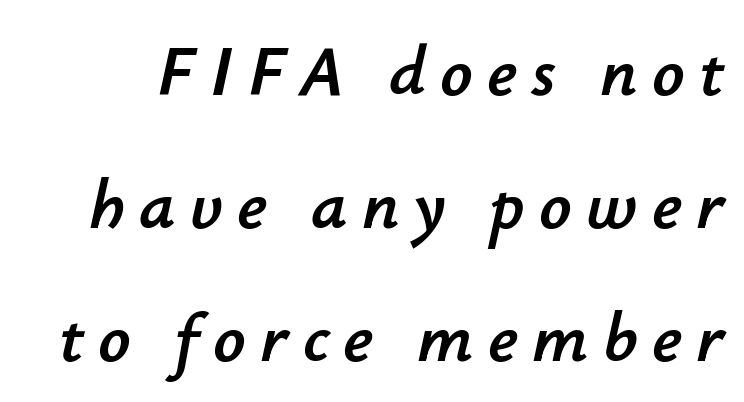
How are the letters spaced? Widely, with obvious added tracking. Lines of text with bare space underneath. This sample has the flowing, uneven cadence of proportional lettering. Emphasis-style slanted type is in use.
